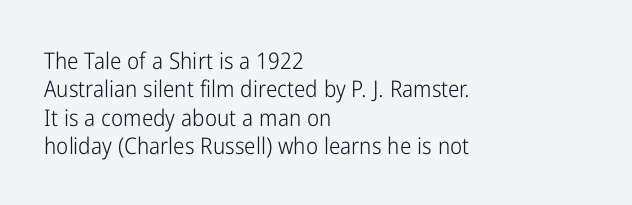
The image shows 23 px text type, upright; set left-aligned, line spacing 1.23x, normal letter spacing, not underlined.
